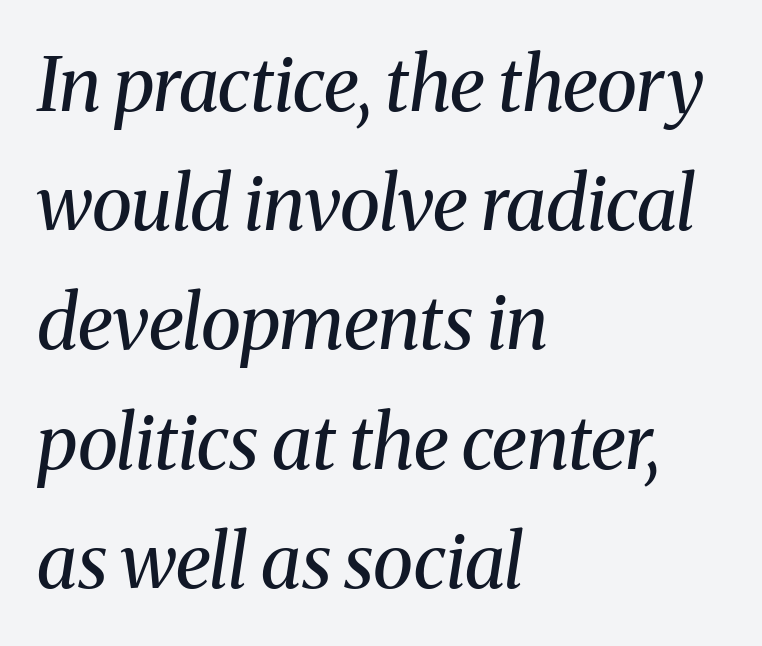
{"serif": "yes", "italic": "yes", "lean": "right", "slant_degrees": 8, "bold": "no", "weight": "regular", "width": "normal", "stroke_contrast": "medium", "x_height": "medium", "monospaced": "no", "underline": "no", "align": "left", "line_spacing": "normal", "line_spacing_ratio": 1.59, "letter_spacing": "normal", "letter_spacing_em": 0.0, "glyph_px": 75}
